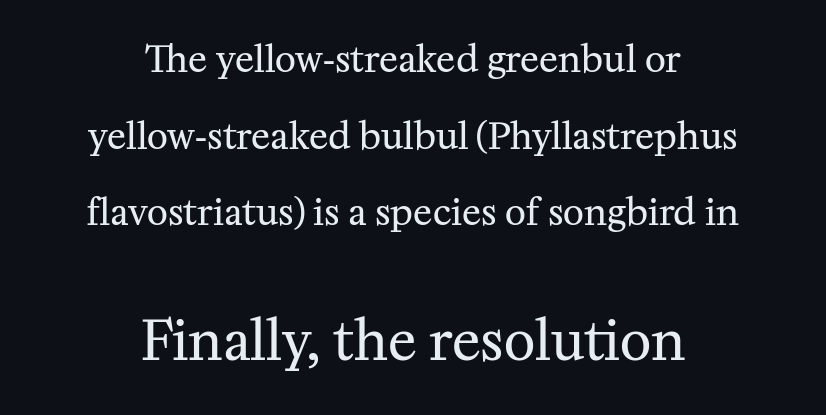
The image shows 54 px regular-weight serif type, upright; set centered, loose line spacing (2.13x), normal letter spacing, not underlined; the second (bottom) block is 1.5x larger; medium stroke contrast and a medium x-height.
